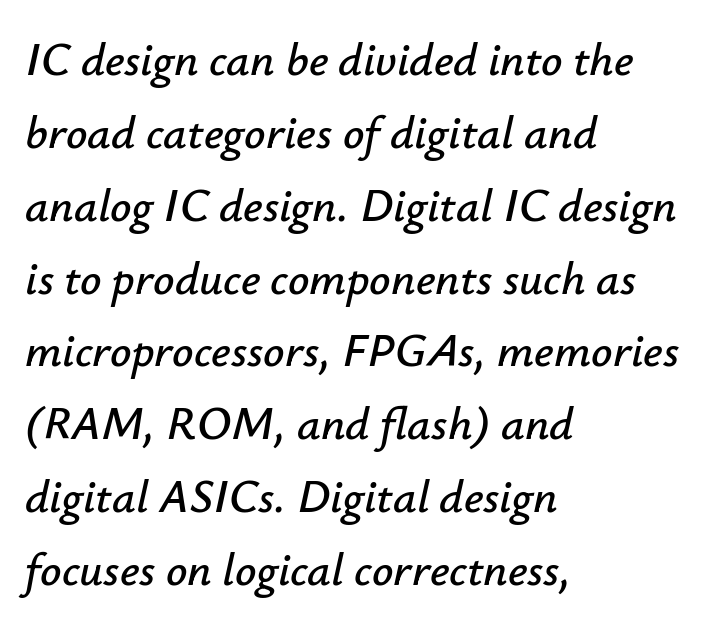
{"italic": "yes", "lean": "right", "slant_degrees": 12, "width": "normal", "stroke_contrast": "low", "x_height": "small", "monospaced": "no", "underline": "no", "align": "left", "line_spacing": "normal", "line_spacing_ratio": 1.55, "letter_spacing": "normal", "letter_spacing_em": 0.0, "glyph_px": 47}
